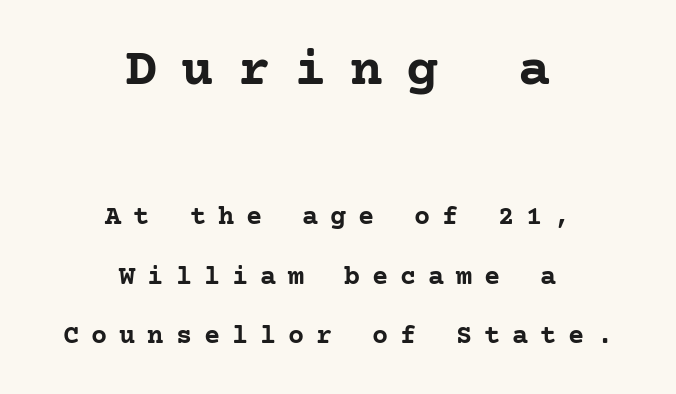
You can tell it's not italic because the verticals are truly vertical. The foot of each line stays bare and open. Airy leading. Letterform terminals end in serifs throughout the passage. Teacher's note: observe the equal gaps on both sides — that is centered alignment.
